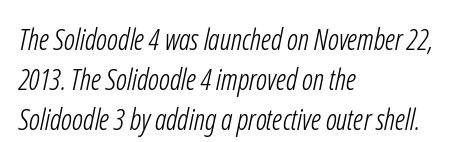
{"serif": "no", "bold": "no", "weight": "light", "width": "condensed", "stroke_contrast": "low", "x_height": "medium", "monospaced": "no", "underline": "no", "align": "left", "line_spacing": "normal", "line_spacing_ratio": 1.38, "letter_spacing": "normal", "letter_spacing_em": 0.0, "glyph_px": 29}
